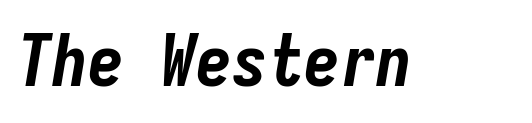
{"italic": "yes", "lean": "right", "slant_degrees": 9, "bold": "yes", "weight": "bold", "width": "condensed", "stroke_contrast": "low", "x_height": "medium", "monospaced": "yes", "underline": "no", "letter_spacing": "normal", "letter_spacing_em": 0.0, "glyph_px": 72}
